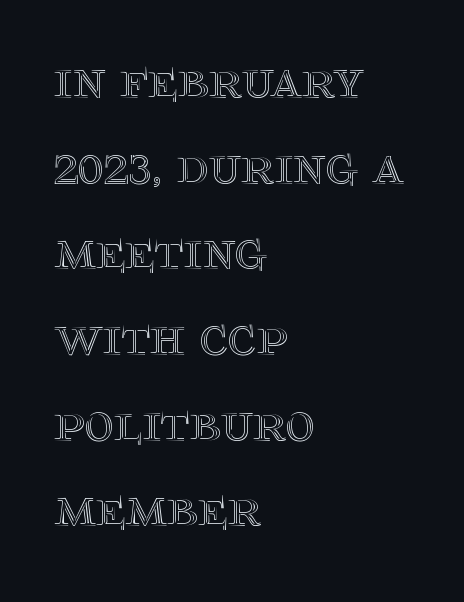
{"italic": "no", "width": "normal", "x_height": "large", "monospaced": "no", "underline": "no", "align": "left", "line_spacing": "normal", "line_spacing_ratio": 1.53, "letter_spacing": "normal", "letter_spacing_em": 0.0, "glyph_px": 56}
